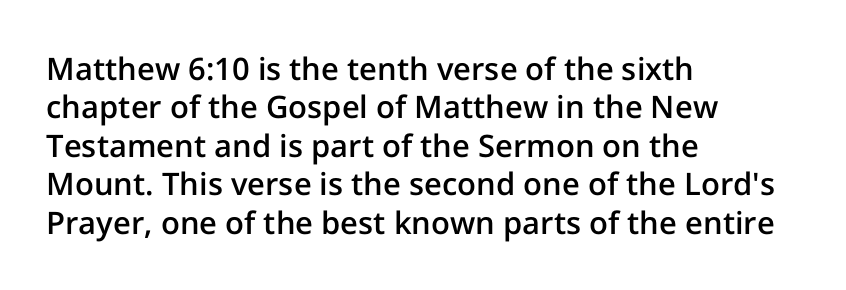
Q: Is the text bold? A: Semi-bold.
Q: Is the text italic (slanted)? A: No, it is upright.
Q: Is the typeface a serif or a sans-serif typeface? A: Sans-serif.
Q: Is the text underlined? A: No.
Q: How is the paragraph aligned? A: Left-aligned.
Q: Is the spacing between letters normal or unusually wide? A: Normal.
Q: Width (condensed, normal, or wide)? A: Normal.
Q: Stroke contrast? A: Low.
Q: x-height? A: Medium.
Q: Monospaced? A: No.
